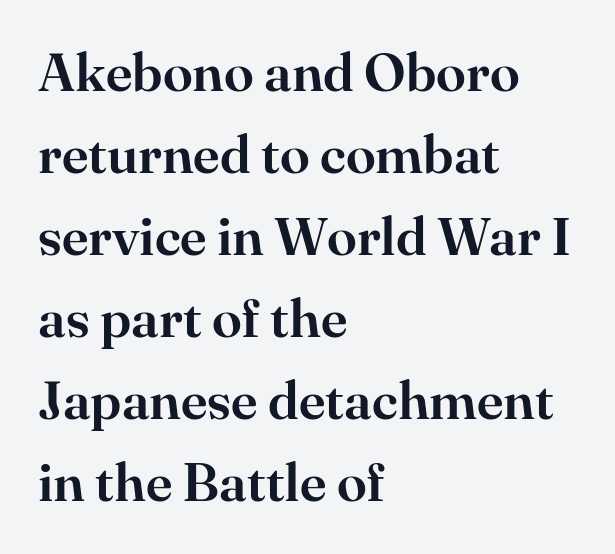
Tracking value appears to be zero — textbook default spacing. Casual observation: everything's shoved over to the left. Only glyphs here, with clear space below each row. The typeface chosen for these lines features serifs. Character widths vary here, with narrow letters taking less room than wide ones. Successive baselines arrive at the customary interval.
